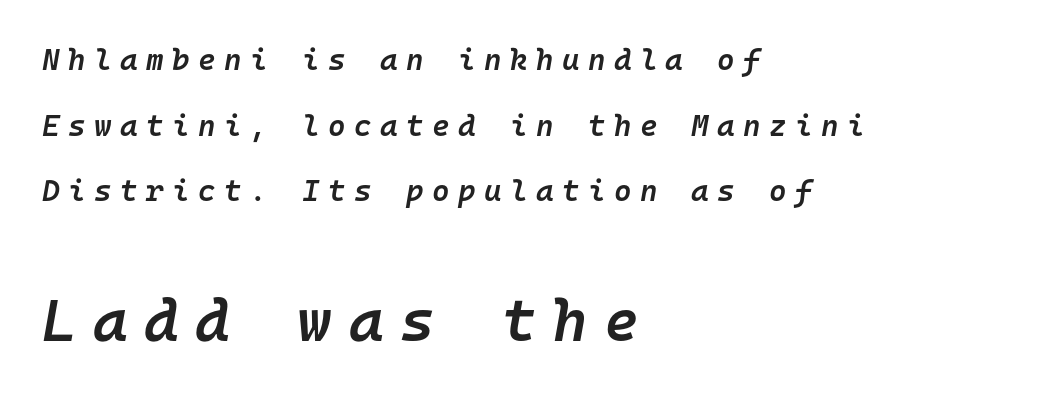
{"italic": "yes", "lean": "right", "slant_degrees": 10, "bold": "semi", "weight": "semibold", "width": "normal", "stroke_contrast": "low", "x_height": "medium", "monospaced": "yes", "underline": "no", "align": "left", "line_spacing": "loose", "line_spacing_ratio": 2.19, "letter_spacing": "wide", "letter_spacing_em": 0.28, "larger_block": "second", "size_ratio": 1.97, "glyph_px": 59}
